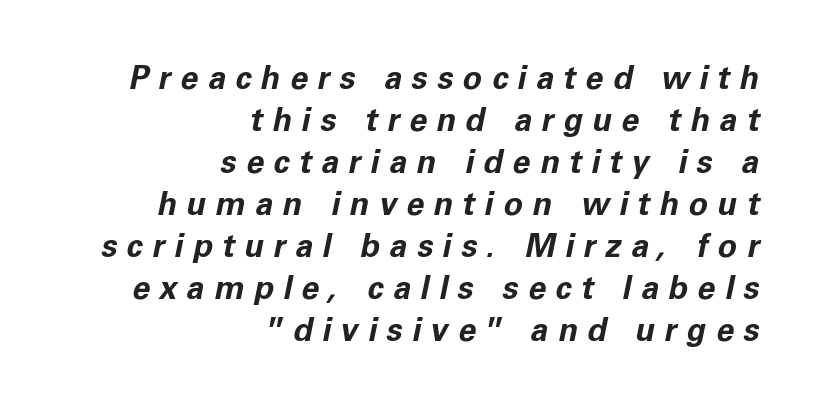
Every character sits at an angle, as italics do. The passage shown is typed in a proportional face where columns would drift. The baseline area is clear. Here the glyphs are tracked loosely, breaking word shapes into spaced letters.
